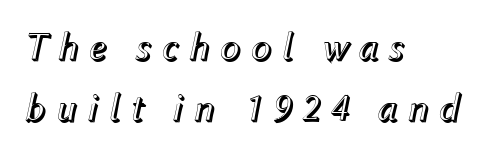
{"italic": "yes", "lean": "right", "slant_degrees": 12, "width": "normal", "x_height": "medium", "monospaced": "no", "underline": "no", "align": "left", "line_spacing": "normal", "line_spacing_ratio": 1.53, "letter_spacing": "wide", "letter_spacing_em": 0.22, "glyph_px": 40}
